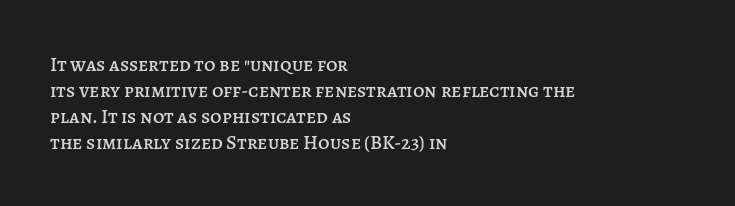
The letterforms sit shoulder to shoulder at normal distance. The lines in this sample share a left origin and differ only in where they stop. Lines of text with bare space underneath. This sample keeps an unexceptional amount of space between lines. Upright lettering throughout.
